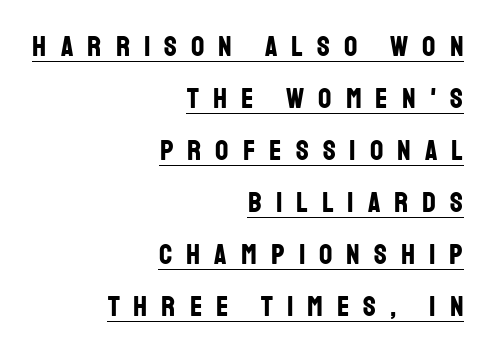
Q: Is the text bold? A: Yes.
Q: Is the text italic (slanted)? A: No, it is upright.
Q: Is the typeface a serif or a sans-serif typeface? A: Sans-serif.
Q: Is the text underlined? A: Yes.
Q: How is the paragraph aligned? A: Right-aligned.
Q: Is the spacing between letters normal or unusually wide? A: Unusually wide.
Q: Width (condensed, normal, or wide)? A: Condensed.
Q: Stroke contrast? A: Low.
Q: x-height? A: Large.
Q: Monospaced? A: No.
